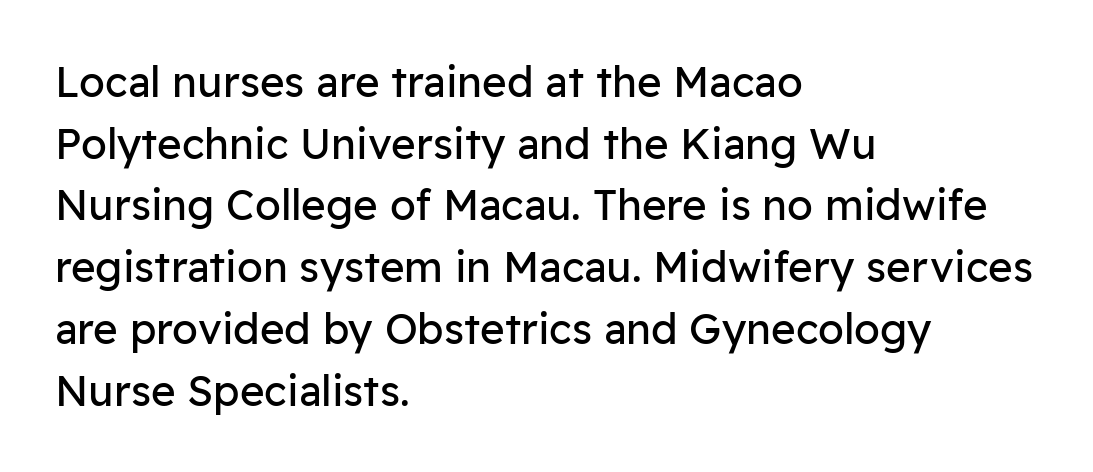
Q: Is the text bold? A: No.
Q: Is the text italic (slanted)? A: No, it is upright.
Q: Is the typeface a serif or a sans-serif typeface? A: Sans-serif.
Q: Is the text underlined? A: No.
Q: How is the paragraph aligned? A: Left-aligned.
Q: Is the spacing between letters normal or unusually wide? A: Normal.
Q: Is the spacing between lines tight, normal or loose? A: Normal.
Q: Width (condensed, normal, or wide)? A: Normal.
Q: Stroke contrast? A: Low.
Q: x-height? A: Medium.
Q: Monospaced? A: No.
